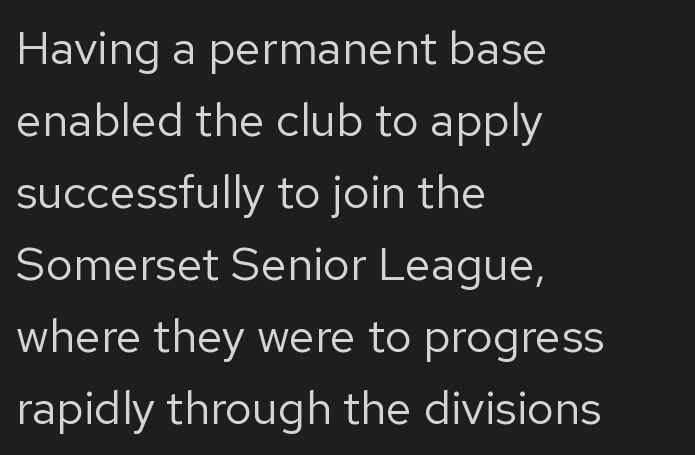
The image shows 47 px regular-weight sans-serif type, upright; set left-aligned, normal line spacing (1.53x), normal letter spacing, not underlined; low stroke contrast and a medium x-height.
